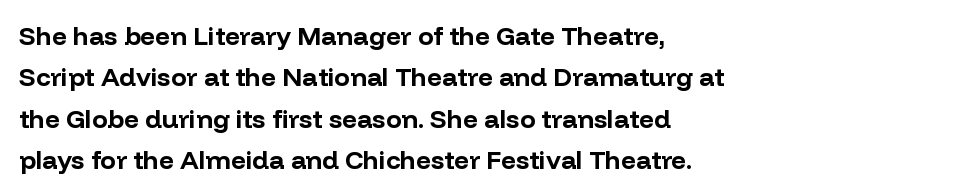
Descenders are the only things crossing below the line. Honestly, the row spacing looks completely unremarkable. The font is running at its bold setting. Inter-character spacing is left at the font's built-in metrics. Vertical strokes here are truly vertical.
